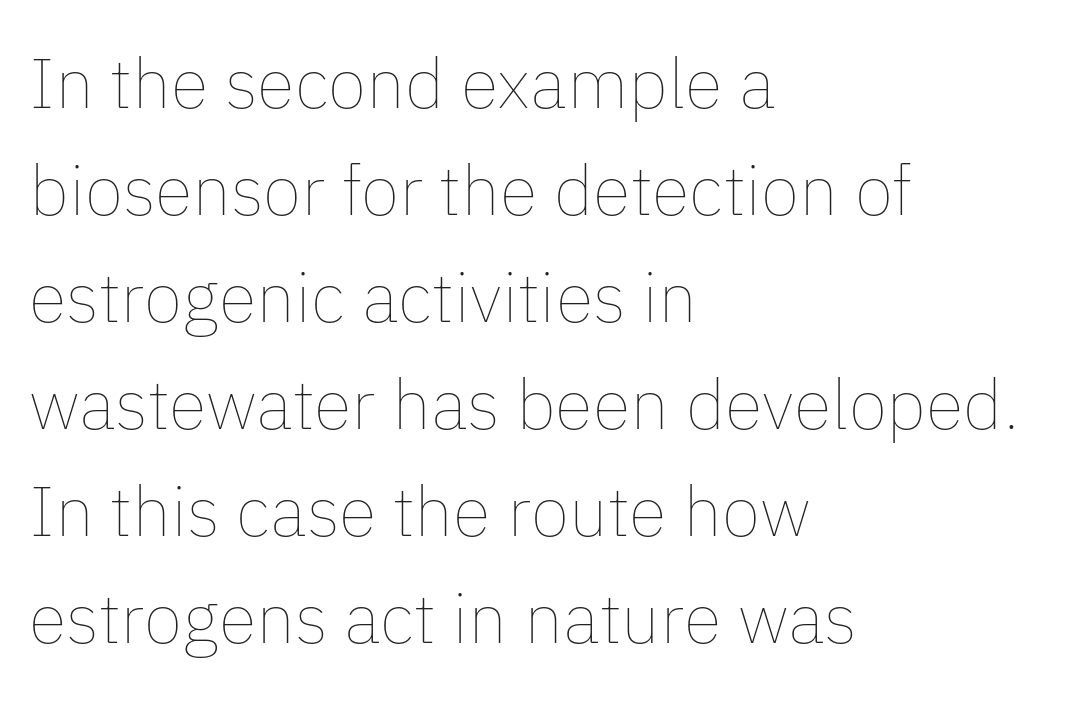
Q: Is the text bold? A: No.
Q: Is the text italic (slanted)? A: No, it is upright.
Q: Is the text underlined? A: No.
Q: How is the paragraph aligned? A: Left-aligned.
Q: Is the spacing between letters normal or unusually wide? A: Normal.
Q: Is the spacing between lines tight, normal or loose? A: Normal.
Q: Width (condensed, normal, or wide)? A: Normal.
Q: Stroke contrast? A: Low.
Q: x-height? A: Medium.
Q: Monospaced? A: No.
